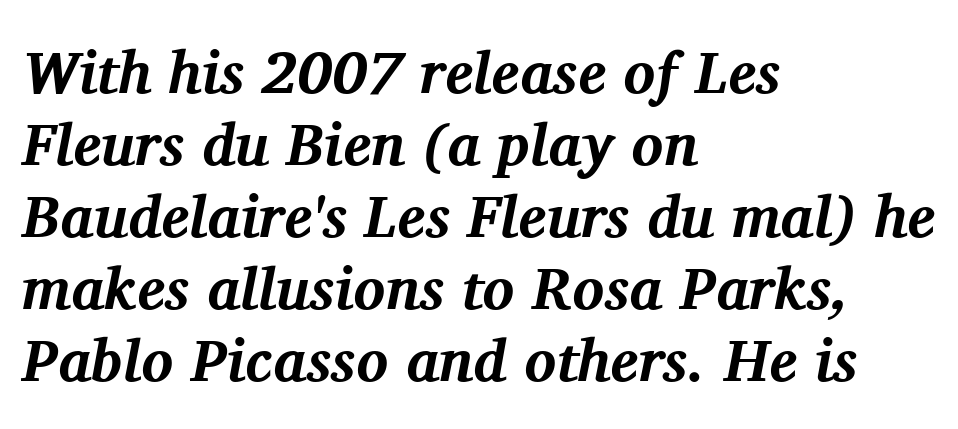
Q: Is the text bold? A: Yes.
Q: Is the text italic (slanted)? A: Yes, it leans right by about 11 degrees.
Q: Is the typeface a serif or a sans-serif typeface? A: Serif.
Q: Is the text underlined? A: No.
Q: How is the paragraph aligned? A: Left-aligned.
Q: Is the spacing between letters normal or unusually wide? A: Normal.
Q: Width (condensed, normal, or wide)? A: Normal.
Q: Stroke contrast? A: Medium.
Q: x-height? A: Medium.
Q: Monospaced? A: No.
